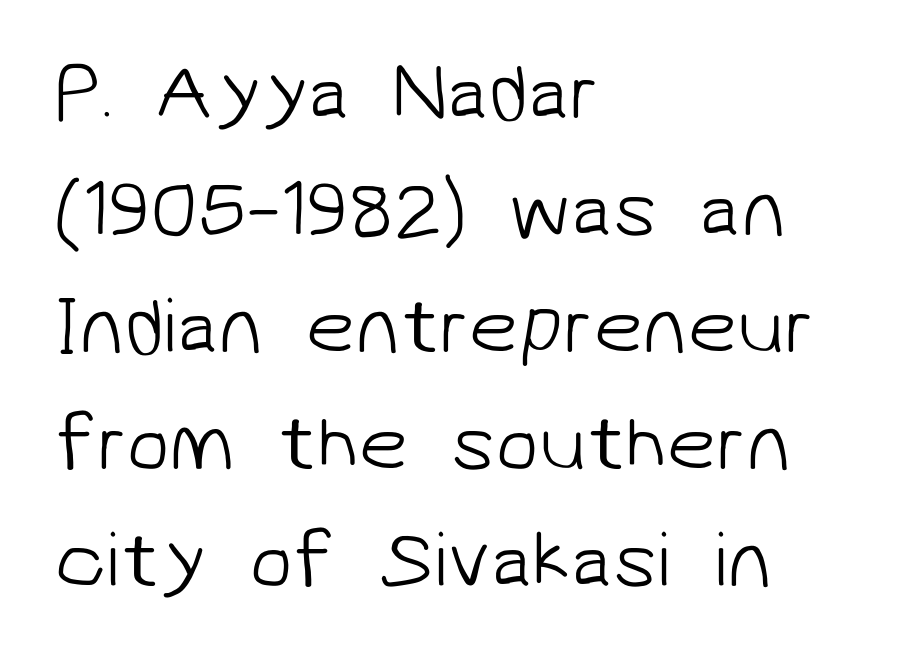
Q: Is the text bold? A: No.
Q: Is the typeface a serif or a sans-serif typeface? A: Sans-serif.
Q: Is the text underlined? A: No.
Q: How is the paragraph aligned? A: Left-aligned.
Q: Is the spacing between letters normal or unusually wide? A: Normal.
Q: Is the spacing between lines tight, normal or loose? A: Normal.
Q: Width (condensed, normal, or wide)? A: Normal.
Q: Stroke contrast? A: Low.
Q: x-height? A: Medium.
Q: Monospaced? A: No.
